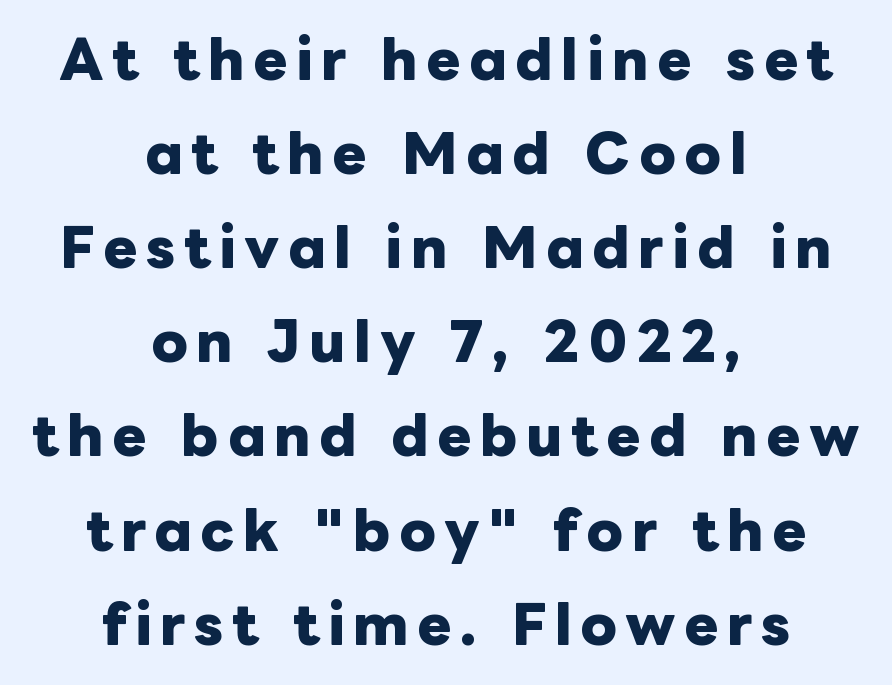
Proportional: the letters do not fall into vertical columns. The letters stand straight up with perfectly vertical stems. The passage shown is emphatically bold. Typeset on center — no edge is straight.
